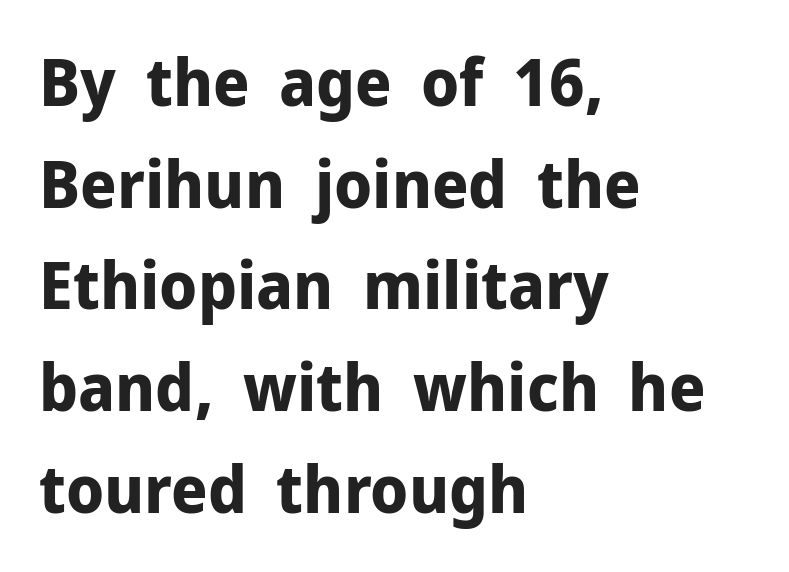
The image shows 66 px bold sans-serif type, upright; set left-aligned, normal line spacing (1.54x), normal letter spacing, not underlined; low stroke contrast and a medium x-height.
